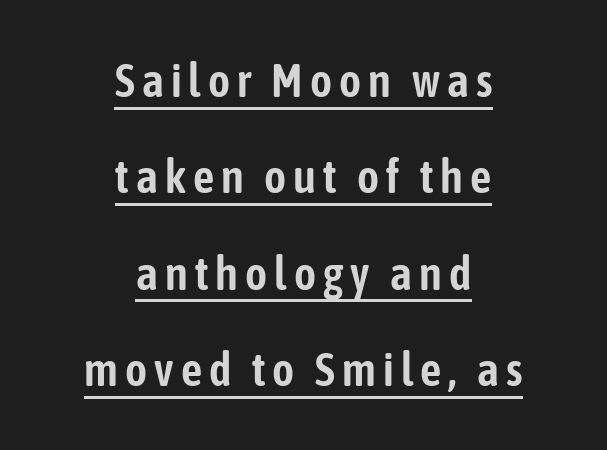
You could not count columns in this text — the font is proportionally spaced. The lines are quadded center. Ordinary non-slanted type is in use. What kind of face is this? One without serifs — a sans. A continuous stroke trails under the words, as in a hyperlink. Successive baselines arrive slowly, with a big drop between each.
